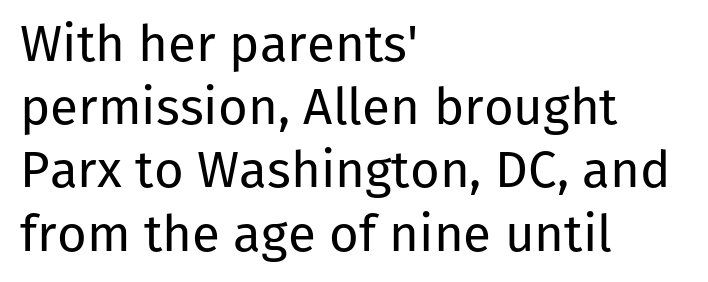
{"serif": "no", "italic": "no", "bold": "no", "weight": "regular", "width": "normal", "stroke_contrast": "low", "x_height": "medium", "monospaced": "no", "underline": "no", "align": "left", "line_spacing_ratio": 1.24, "letter_spacing": "normal", "letter_spacing_em": 0.0, "glyph_px": 51}
